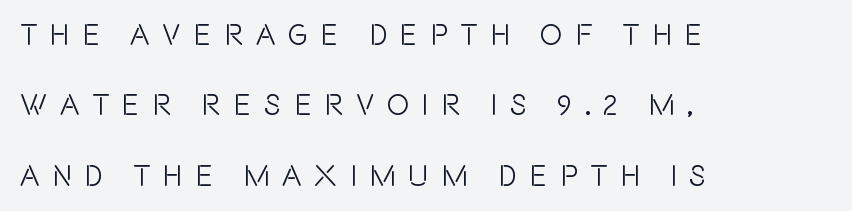
{"serif": "no", "italic": "no", "width": "condensed", "x_height": "large", "monospaced": "no", "underline": "no", "align": "left", "line_spacing": "loose", "line_spacing_ratio": 2.35, "letter_spacing": "wide", "letter_spacing_em": 0.41, "glyph_px": 30}
